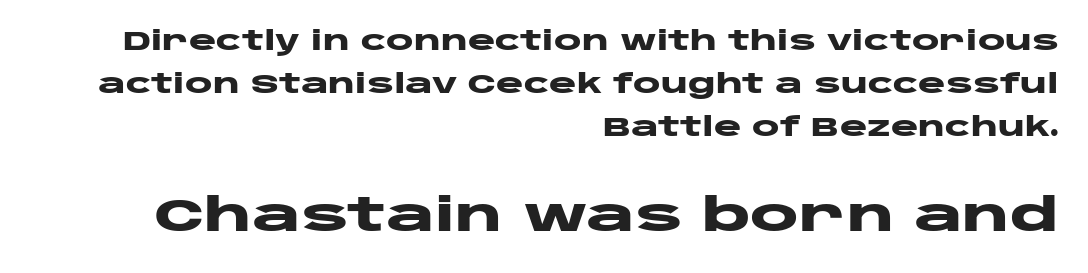
Q: Is the text bold? A: Yes.
Q: Is the text italic (slanted)? A: No, it is upright.
Q: Is the typeface a serif or a sans-serif typeface? A: Sans-serif.
Q: Is the text underlined? A: No.
Q: How is the paragraph aligned? A: Right-aligned.
Q: Is the spacing between letters normal or unusually wide? A: Normal.
Q: Is the spacing between lines tight, normal or loose? A: Normal.
Q: Which block of text is set in a larger size, the first (top) or the second (bottom)? A: The second (bottom) one.
Q: Width (condensed, normal, or wide)? A: Wide.
Q: Stroke contrast? A: Low.
Q: x-height? A: Large.
Q: Monospaced? A: No.
